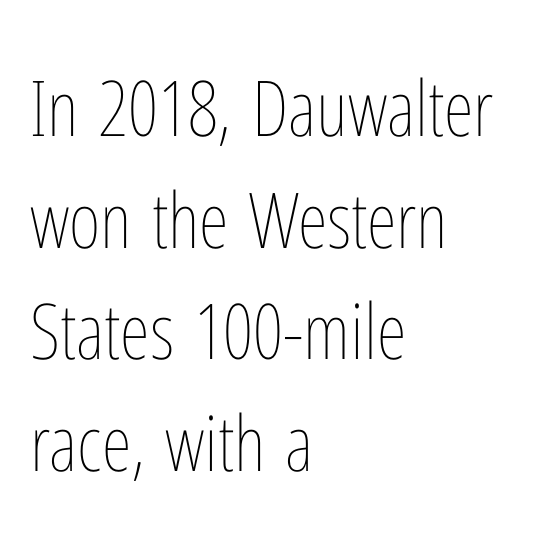
Q: Is the text bold? A: No.
Q: Is the text italic (slanted)? A: No, it is upright.
Q: Is the text underlined? A: No.
Q: How is the paragraph aligned? A: Left-aligned.
Q: Is the spacing between letters normal or unusually wide? A: Normal.
Q: Is the spacing between lines tight, normal or loose? A: Normal.
Q: Width (condensed, normal, or wide)? A: Condensed.
Q: Stroke contrast? A: Low.
Q: x-height? A: Medium.
Q: Monospaced? A: No.
